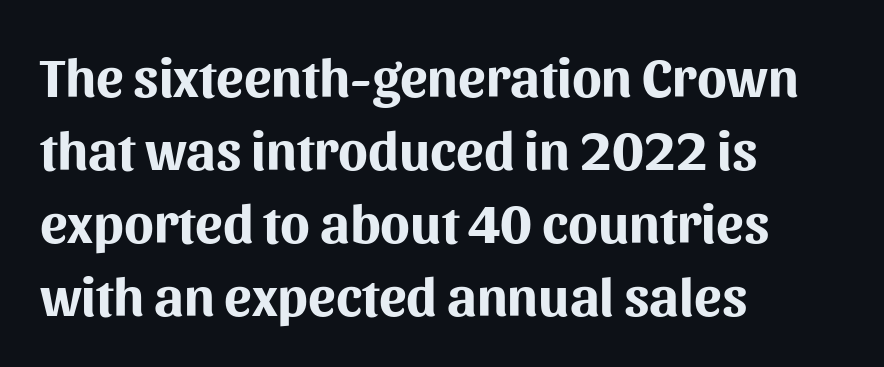
Normally led — the rows are evenly, conventionally spaced. Look at the tracking — it's just the regular setting, nothing added. Unmarked baselines from the first word to the last. No italicization has been applied; the sample stays upright.
